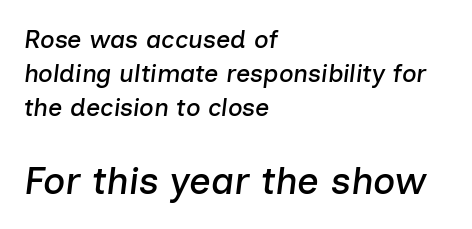
Q: Is the text italic (slanted)? A: Yes, it leans right by about 7 degrees.
Q: Is the text underlined? A: No.
Q: How is the paragraph aligned? A: Left-aligned.
Q: Is the spacing between letters normal or unusually wide? A: Normal.
Q: Is the spacing between lines tight, normal or loose? A: Normal.
Q: Which block of text is set in a larger size, the first (top) or the second (bottom)? A: The second (bottom) one.
Q: Width (condensed, normal, or wide)? A: Normal.
Q: Stroke contrast? A: Low.
Q: x-height? A: Medium.
Q: Monospaced? A: No.
